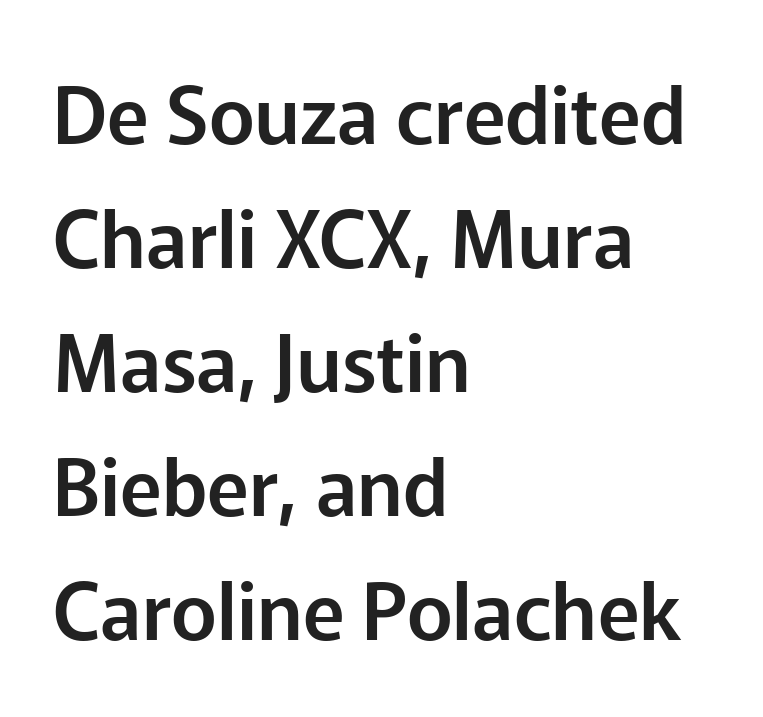
The image shows 78 px sans-serif type, upright; set left-aligned, normal line spacing (1.59x), normal letter spacing, not underlined; low stroke contrast and a medium x-height.
